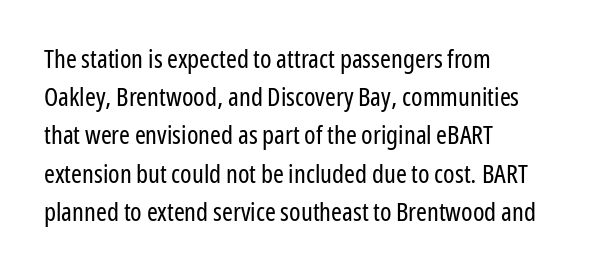
{"italic": "no", "bold": "no", "underline": "no", "align": "left", "line_spacing": "normal", "line_spacing_ratio": 1.47, "letter_spacing": "normal", "letter_spacing_em": 0.0, "glyph_px": 26}
